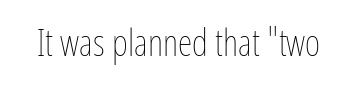
The image shows 37 px thin, condensed type, upright; set normal letter spacing, not underlined; low stroke contrast and a medium x-height.
